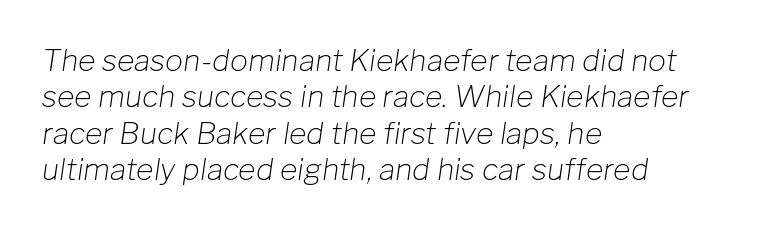
Q: Is the text bold? A: No.
Q: Is the text italic (slanted)? A: Yes, it leans right by about 8 degrees.
Q: Is the text underlined? A: No.
Q: How is the paragraph aligned? A: Left-aligned.
Q: Is the spacing between letters normal or unusually wide? A: Normal.
Q: Width (condensed, normal, or wide)? A: Normal.
Q: Stroke contrast? A: Low.
Q: x-height? A: Medium.
Q: Monospaced? A: No.
